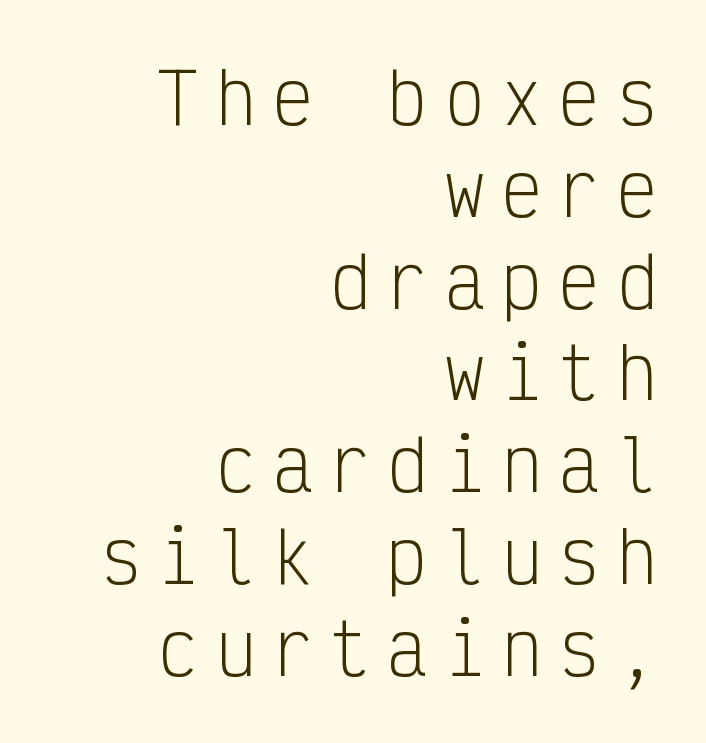
This sample uses an upright cut, with every glyph sitting square on the baseline. The typesetter chose a ragged-left arrangement here. The rendering inserts visible extra space after every character. Students, observe: this is what conventionally led text looks like.
